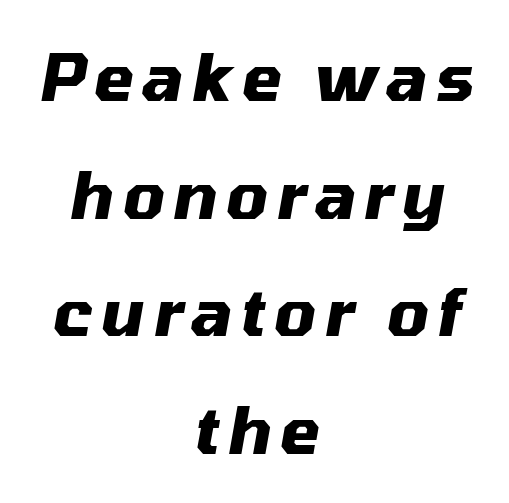
The passage shown is typed in a proportional face where columns would drift. Short and long lines alike share a common midpoint. The strip under each line holds only bare page. You can tell it's italic because the verticals aren't actually vertical. On the weight axis this lands at bold, roughly 700.
